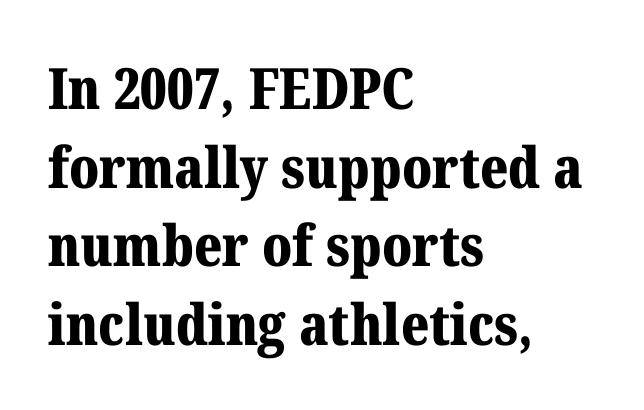
Underlining? Definitely not there. The rendering shows small feet on the letterforms — a serif design. Inter-character spacing is left at the font's built-in metrics. The typesetter chose a ragged-right arrangement here.
